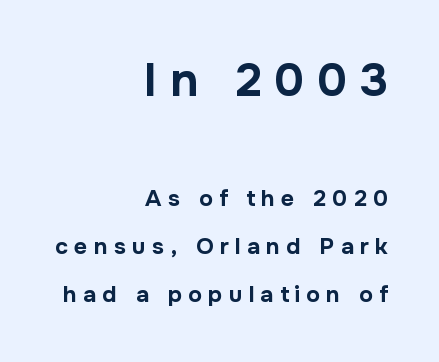
The image shows 46 px bold sans-serif type, upright; set right-aligned, loose line spacing (2.08x), unusually wide letter spacing (+0.27 em), not underlined; the first (top) block is 2.0x larger; low stroke contrast and a medium x-height.
